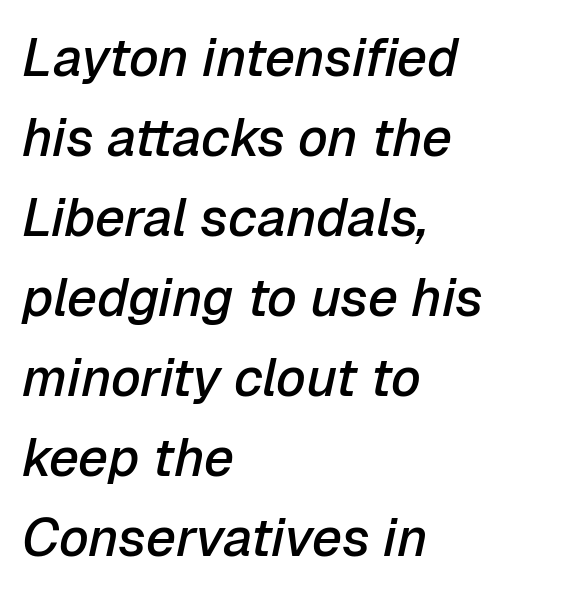
Q: Is the text bold? A: Semi-bold.
Q: Is the text italic (slanted)? A: Yes, it leans right by about 12 degrees.
Q: Is the text underlined? A: No.
Q: How is the paragraph aligned? A: Left-aligned.
Q: Is the spacing between letters normal or unusually wide? A: Normal.
Q: Is the spacing between lines tight, normal or loose? A: Normal.
Q: Width (condensed, normal, or wide)? A: Normal.
Q: Stroke contrast? A: Low.
Q: x-height? A: Medium.
Q: Monospaced? A: No.
